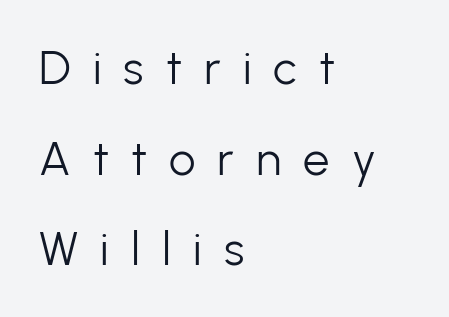
The cut favours lightness, reaching ordinary text weight at its darkest. Think of a printed novel: that variable character pitch is what you see here. The line-height multiplier appears high, well above default. Students, note that the glyphs here are deliberately spaced far apart.
